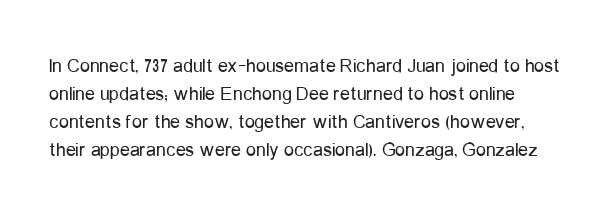
The image shows 20 px text type, upright; set normal line spacing (1.4x), normal letter spacing, not underlined.
